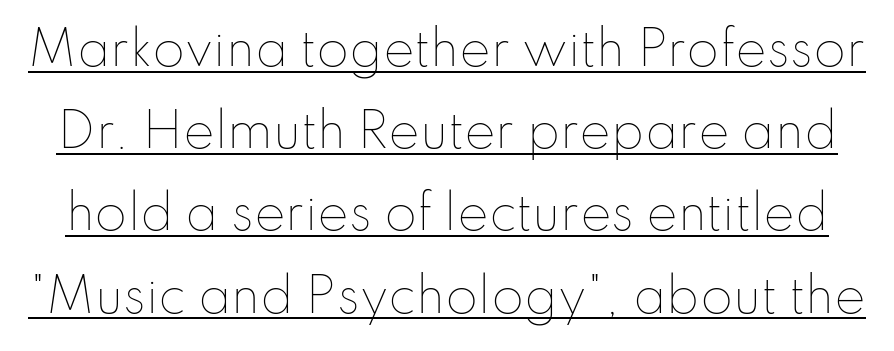
The image shows 47 px thin type, upright; set line spacing 1.75x, normal letter spacing, underlined; low stroke contrast and a small x-height.
